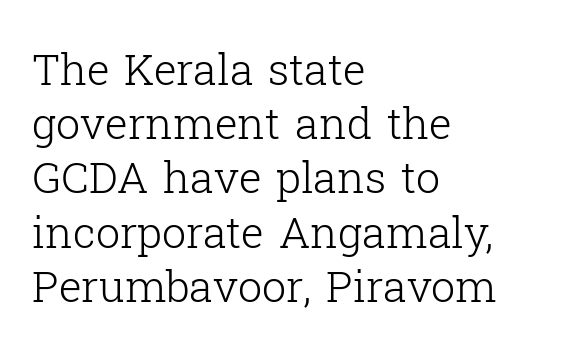
Q: Is the text bold? A: No.
Q: Is the text italic (slanted)? A: No, it is upright.
Q: Is the typeface a serif or a sans-serif typeface? A: Serif.
Q: Is the text underlined? A: No.
Q: How is the paragraph aligned? A: Left-aligned.
Q: Is the spacing between letters normal or unusually wide? A: Normal.
Q: Is the spacing between lines tight, normal or loose? A: Normal.
Q: Width (condensed, normal, or wide)? A: Normal.
Q: Stroke contrast? A: Low.
Q: x-height? A: Medium.
Q: Monospaced? A: No.
